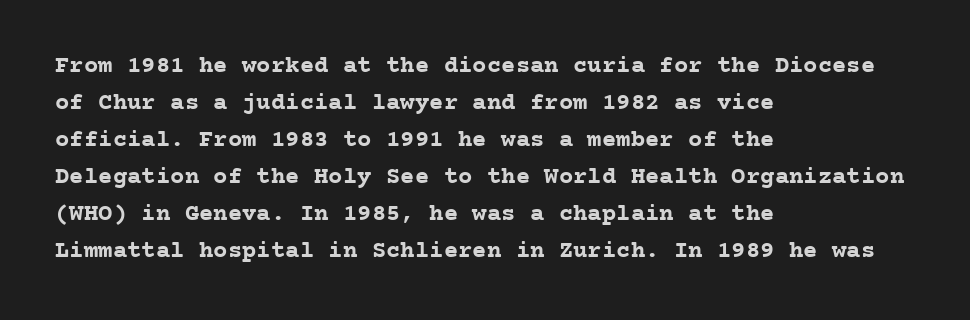
These lines sit exactly where default settings would place them. Descenders are the only things crossing below the line. As a designer I'd log this as weight 700, bold. Where is the straight margin? On the left. The axis of the letterforms is exactly vertical. No extra tracking has been applied to these lines.
